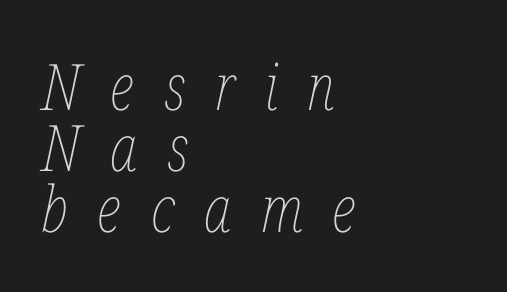
Q: Is the text bold? A: No.
Q: Is the text italic (slanted)? A: Yes, it leans right by about 12 degrees.
Q: Is the text underlined? A: No.
Q: How is the paragraph aligned? A: Left-aligned.
Q: Is the spacing between letters normal or unusually wide? A: Unusually wide.
Q: Is the spacing between lines tight, normal or loose? A: Tight.
Q: Width (condensed, normal, or wide)? A: Condensed.
Q: Stroke contrast? A: Low.
Q: x-height? A: Medium.
Q: Monospaced? A: No.
